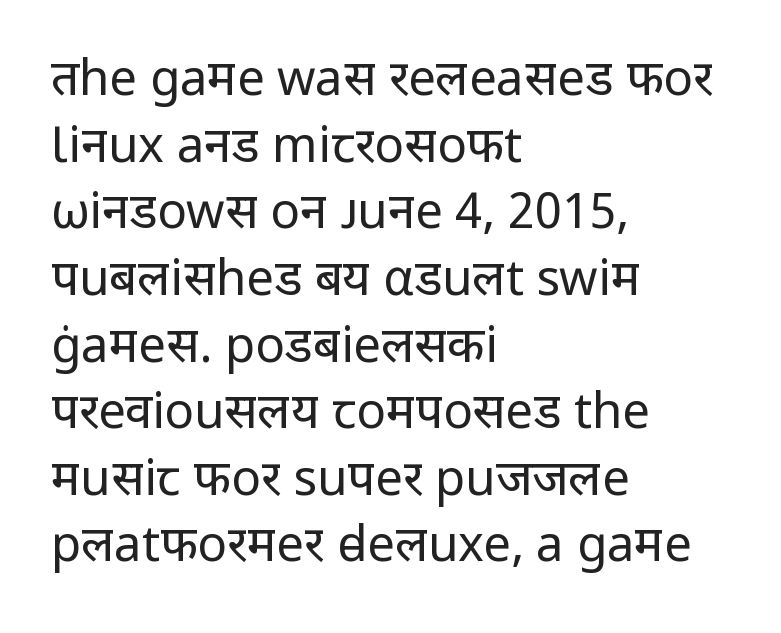
The image shows 49 px regular-weight sans-serif type, upright; set left-aligned, normal line spacing (1.36x), normal letter spacing, not underlined; low stroke contrast and a medium x-height.
